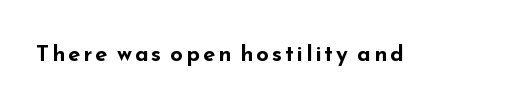
The image shows 22 px bold type, upright; set not underlined.
